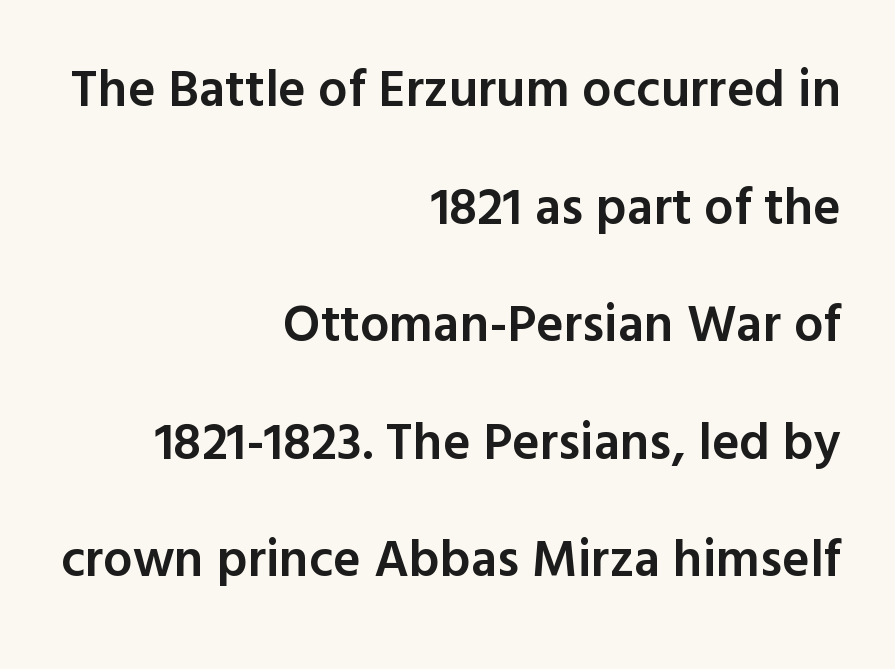
Q: Is the text bold? A: Semi-bold.
Q: Is the text italic (slanted)? A: No, it is upright.
Q: Is the typeface a serif or a sans-serif typeface? A: Sans-serif.
Q: Is the text underlined? A: No.
Q: How is the paragraph aligned? A: Right-aligned.
Q: Is the spacing between letters normal or unusually wide? A: Normal.
Q: Is the spacing between lines tight, normal or loose? A: Loose.
Q: Width (condensed, normal, or wide)? A: Normal.
Q: x-height? A: Medium.
Q: Monospaced? A: No.
